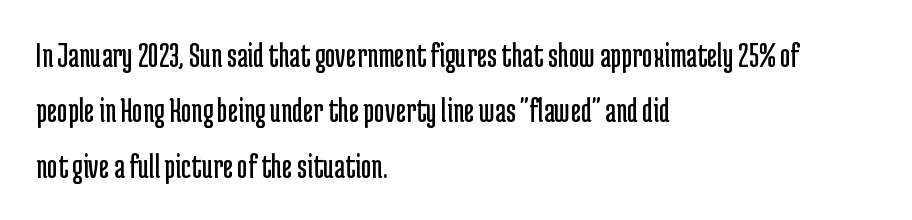
The image shows 36 px regular-weight, condensed sans-serif type, upright; set left-aligned, normal line spacing (1.54x), normal letter spacing, not underlined; low stroke contrast and a medium x-height.
